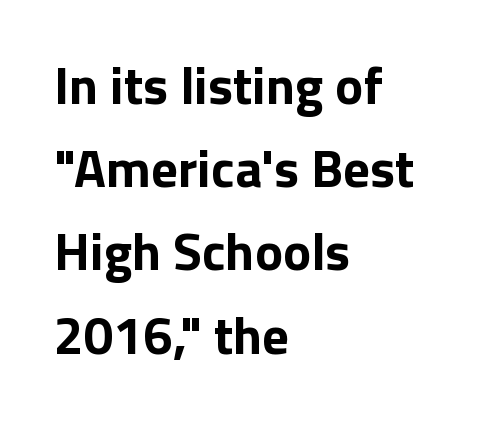
The image shows 53 px bold sans-serif type, upright; set left-aligned, normal line spacing (1.57x), normal letter spacing, not underlined; low stroke contrast and a medium x-height.
